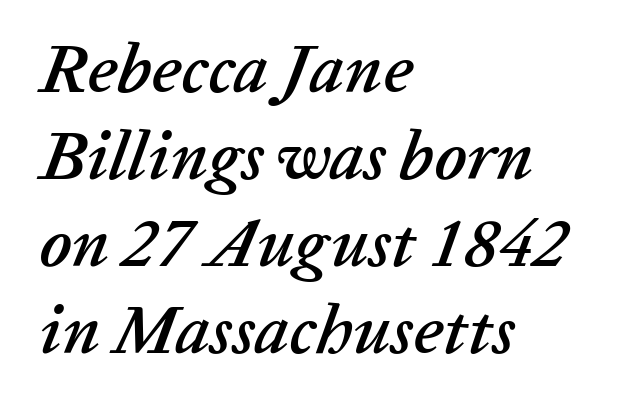
Check under the words: just untouched page. What stands out about the letter spacing? Nothing — it is the standard amount. Every row of glyphs begins at an identical x-position on the left. The block of text has a typical density, with ordinary space between rows. A typesetter would call this proportional, since set widths differ per character.
